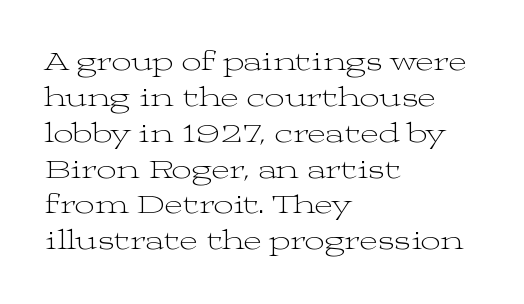
Q: Is the text bold? A: No.
Q: Is the text italic (slanted)? A: No, it is upright.
Q: Is the typeface a serif or a sans-serif typeface? A: Serif.
Q: Is the text underlined? A: No.
Q: How is the paragraph aligned? A: Left-aligned.
Q: Is the spacing between letters normal or unusually wide? A: Normal.
Q: Is the spacing between lines tight, normal or loose? A: Normal.
Q: Width (condensed, normal, or wide)? A: Wide.
Q: Stroke contrast? A: Medium.
Q: x-height? A: Medium.
Q: Monospaced? A: No.
